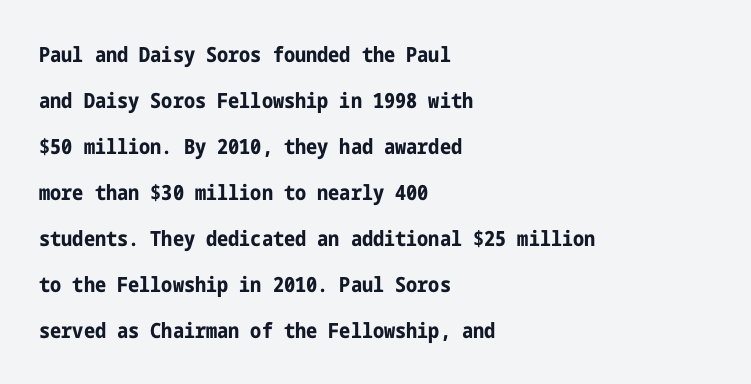
Q: Is the text bold? A: Yes.
Q: Is the text italic (slanted)? A: No, it is upright.
Q: Is the text underlined? A: No.
Q: How is the paragraph aligned? A: Left-aligned.
Q: Is the spacing between letters normal or unusually wide? A: Normal.
Q: Is the spacing between lines tight, normal or loose? A: Loose.
